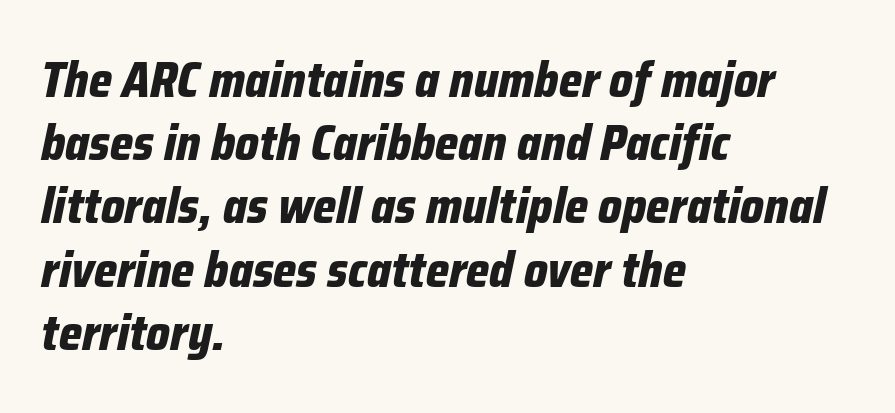
Does the leading feel generous? No, just average. The letters are slanted; this is an italic face. Typeset ragged right — the left edge is the straight one. Heavy-handed strokes throughout: this text is bold. You could call the tracking neutral — neither tight nor loose. The string is rendered with underlining switched off.
